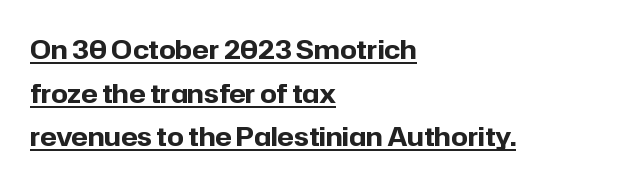
Caption: bold face, heavy strokes. The space between consecutive lines is moderate. These lines are set flush left with a ragged right edge. What decoration does the sample have? An underline. The letters sit at their default tracking, neither squeezed nor spread. Notice how the stems are strictly vertical — no italics here.
